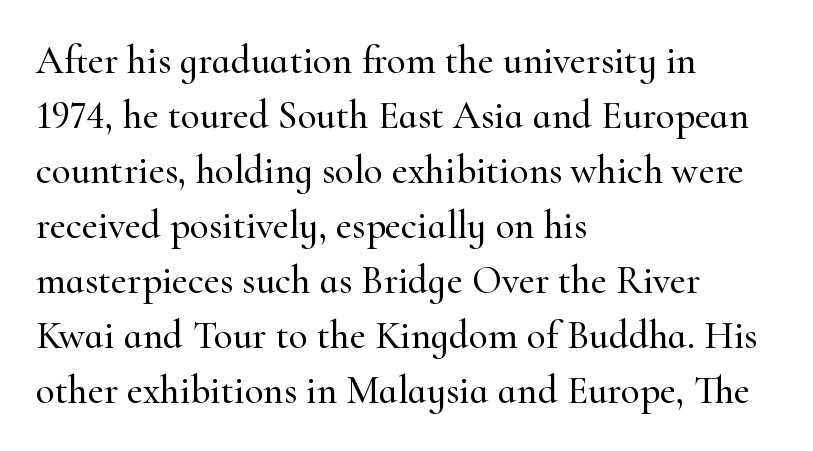
{"serif": "yes", "italic": "no", "width": "normal", "stroke_contrast": "high", "x_height": "small", "monospaced": "no", "underline": "no", "align": "left", "line_spacing": "normal", "line_spacing_ratio": 1.41, "letter_spacing": "normal", "letter_spacing_em": 0.0, "glyph_px": 39}
